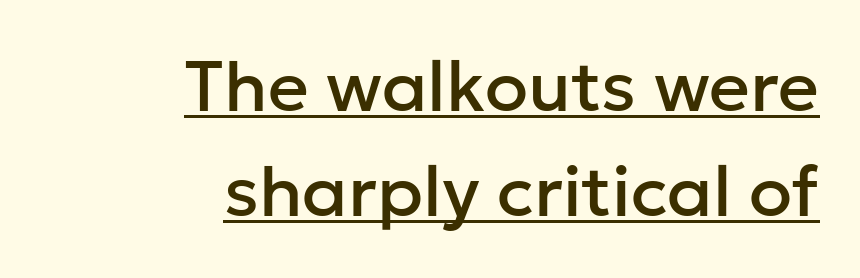
The image shows 71 px sans-serif type, upright; set right-aligned, normal line spacing (1.48x), normal letter spacing, underlined; low stroke contrast and a medium x-height.
